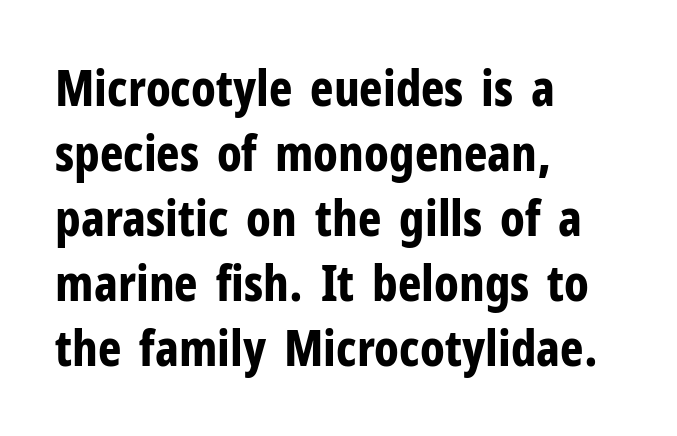
Q: Is the text bold? A: Yes.
Q: Is the text italic (slanted)? A: No, it is upright.
Q: Is the typeface a serif or a sans-serif typeface? A: Sans-serif.
Q: Is the text underlined? A: No.
Q: How is the paragraph aligned? A: Left-aligned.
Q: Is the spacing between letters normal or unusually wide? A: Normal.
Q: Is the spacing between lines tight, normal or loose? A: Normal.
Q: Width (condensed, normal, or wide)? A: Condensed.
Q: Stroke contrast? A: Low.
Q: x-height? A: Medium.
Q: Monospaced? A: No.
